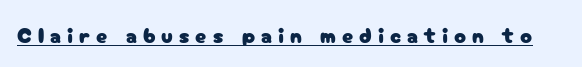
{"italic": "no", "underline": "yes", "letter_spacing": "wide", "letter_spacing_em": 0.27, "glyph_px": 22}
